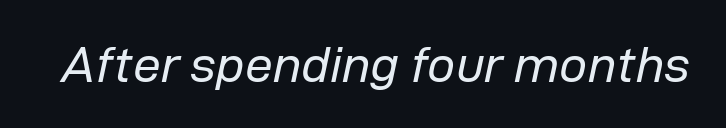
The image shows 50 px regular-weight type, italic (leaning right); set normal letter spacing, not underlined; low stroke contrast and a medium x-height.
